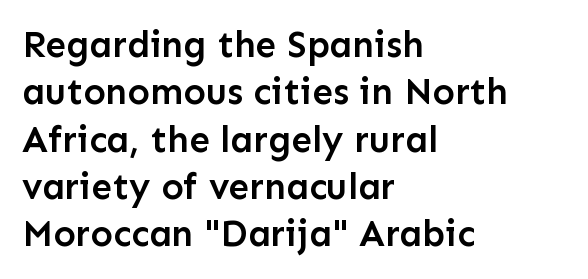
Q: Is the text bold? A: Semi-bold.
Q: Is the text italic (slanted)? A: No, it is upright.
Q: Is the typeface a serif or a sans-serif typeface? A: Sans-serif.
Q: Is the text underlined? A: No.
Q: How is the paragraph aligned? A: Left-aligned.
Q: Is the spacing between letters normal or unusually wide? A: Normal.
Q: Is the spacing between lines tight, normal or loose? A: Normal.
Q: Width (condensed, normal, or wide)? A: Normal.
Q: Stroke contrast? A: Low.
Q: x-height? A: Medium.
Q: Monospaced? A: No.
